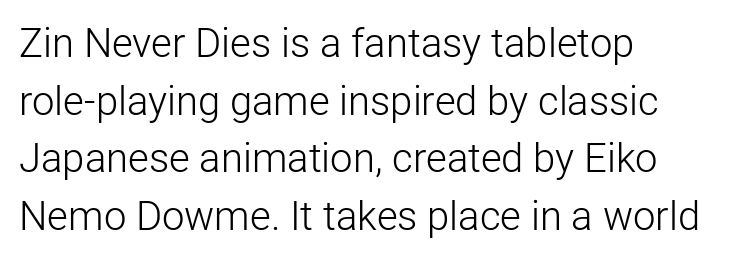
{"serif": "no", "italic": "no", "bold": "no", "weight": "light", "width": "normal", "stroke_contrast": "low", "x_height": "medium", "monospaced": "no", "underline": "no", "align": "left", "line_spacing": "normal", "line_spacing_ratio": 1.44, "letter_spacing": "normal", "letter_spacing_em": 0.0, "glyph_px": 40}
